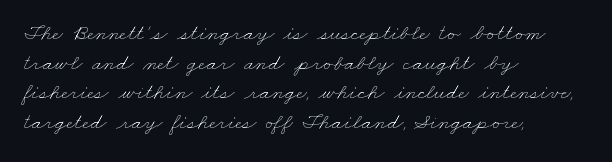
{"bold": "no", "underline": "no", "align": "left", "line_spacing": "normal", "line_spacing_ratio": 1.29, "letter_spacing": "normal", "letter_spacing_em": 0.0, "glyph_px": 23}
